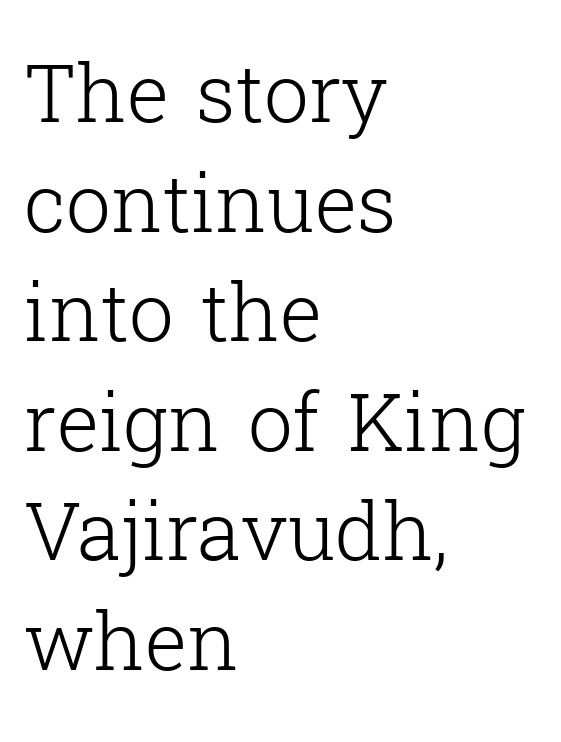
{"serif": "yes", "italic": "no", "bold": "no", "weight": "light", "width": "normal", "stroke_contrast": "low", "x_height": "medium", "monospaced": "no", "underline": "no", "align": "left", "line_spacing": "normal", "line_spacing_ratio": 1.37, "letter_spacing": "normal", "letter_spacing_em": 0.0, "glyph_px": 80}
